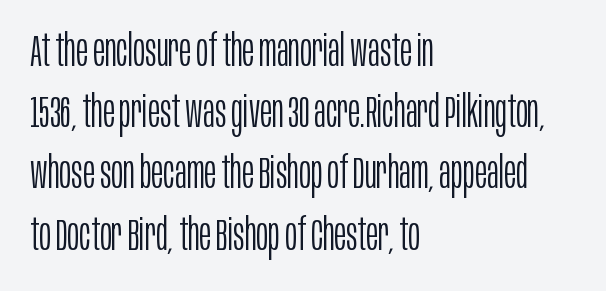
Q: Is the text bold? A: No.
Q: Is the text italic (slanted)? A: No, it is upright.
Q: Is the typeface a serif or a sans-serif typeface? A: Sans-serif.
Q: Is the text underlined? A: No.
Q: How is the paragraph aligned? A: Left-aligned.
Q: Is the spacing between letters normal or unusually wide? A: Normal.
Q: Is the spacing between lines tight, normal or loose? A: Normal.
Q: Width (condensed, normal, or wide)? A: Condensed.
Q: Stroke contrast? A: Low.
Q: x-height? A: Large.
Q: Monospaced? A: No.
